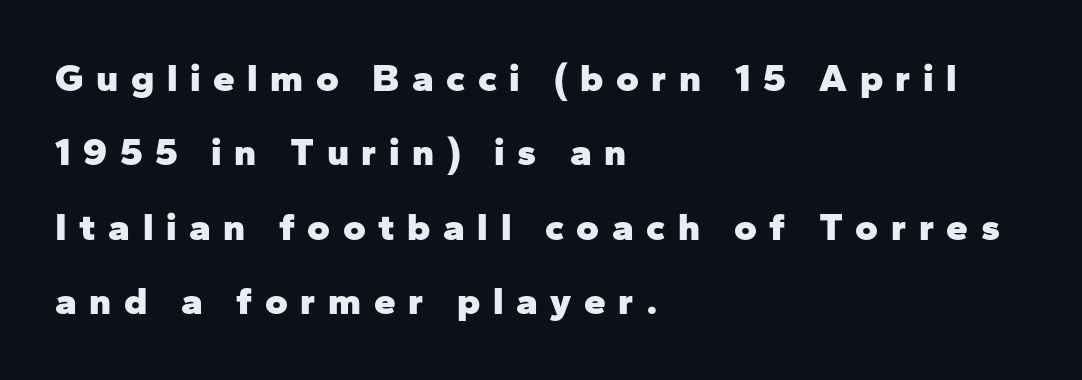
Q: Is the text bold? A: Yes.
Q: Is the text italic (slanted)? A: No, it is upright.
Q: Is the typeface a serif or a sans-serif typeface? A: Sans-serif.
Q: Is the text underlined? A: No.
Q: How is the paragraph aligned? A: Left-aligned.
Q: Is the spacing between letters normal or unusually wide? A: Unusually wide.
Q: Is the spacing between lines tight, normal or loose? A: Loose.
Q: Width (condensed, normal, or wide)? A: Normal.
Q: Stroke contrast? A: Low.
Q: x-height? A: Medium.
Q: Monospaced? A: No.
